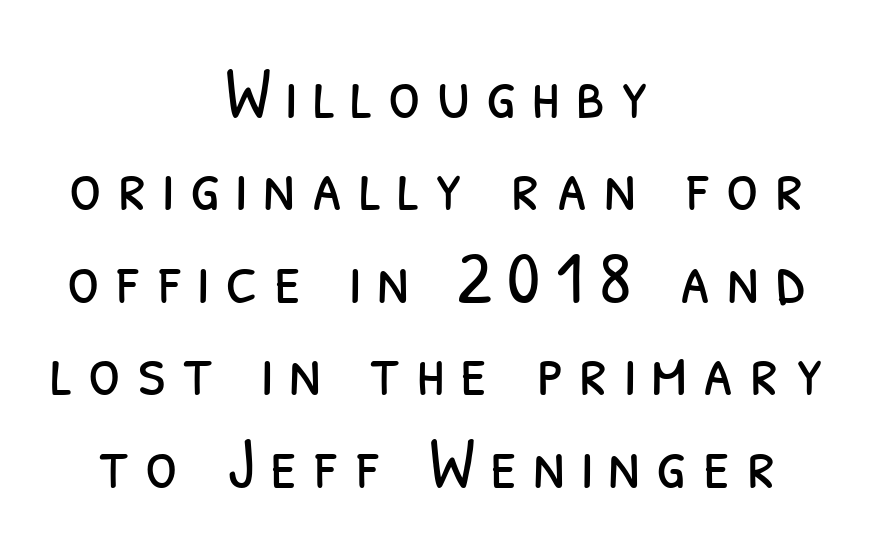
The image shows 74 px light, condensed sans-serif type; set centered, normal line spacing (1.25x), unusually wide letter spacing (+0.21 em), not underlined; low stroke contrast and a medium x-height.
